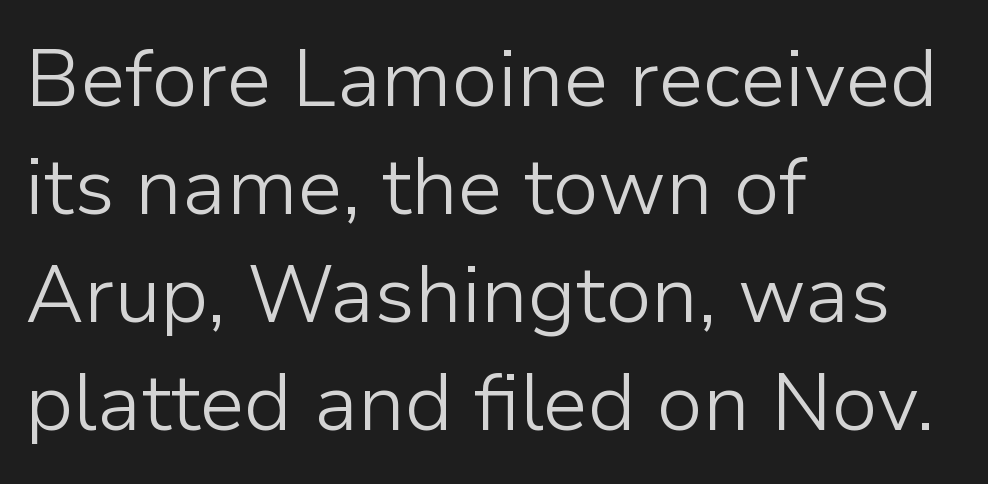
The image shows 80 px light sans-serif type, upright; set left-aligned, normal line spacing (1.35x), normal letter spacing, not underlined; low stroke contrast and a medium x-height.
